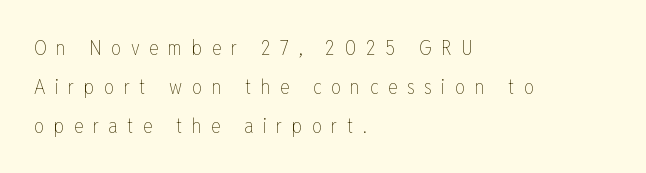
This sample trades compactness for vertical openness between lines. Unlike italic type, these characters show no tilt at all. Lines of text with bare space underneath. Letters have the restrained weight of plain body copy at most. Observe the wide spacing: letters keep a clear distance from each other. Visually the block forms a straight wall on the left and a jagged coastline on the right.
